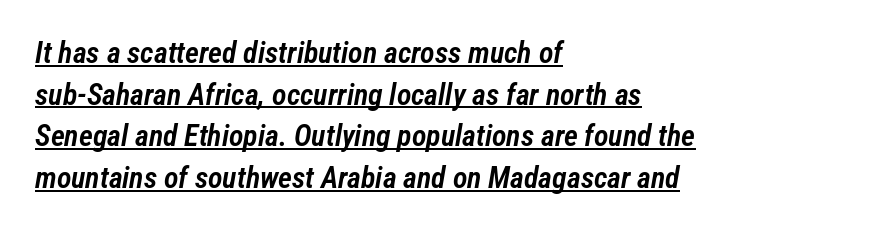
A typesetter would mark this as italic. Looks like regular typesetting: each glyph gets only the width it needs. The face used here is rendered with its standard letterfit. Whoever set this chose a conventional vertical rhythm. Reading down the block, your eye returns to a fixed left position each line. Has an underline been added? It has.
